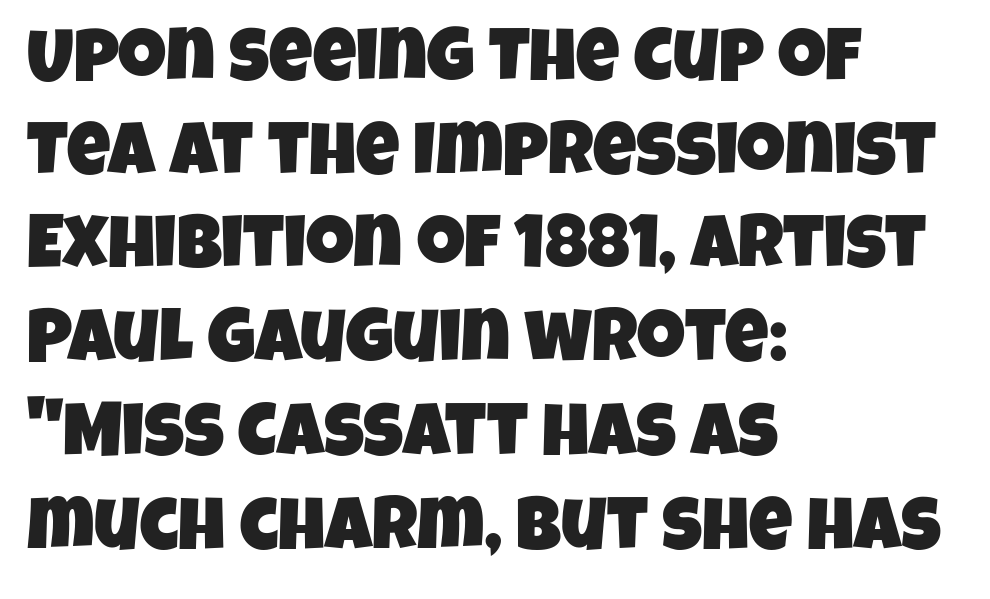
{"serif": "no", "width": "condensed", "stroke_contrast": "low", "x_height": "large", "monospaced": "no", "underline": "no", "align": "left", "line_spacing": "normal", "line_spacing_ratio": 1.25, "letter_spacing": "normal", "letter_spacing_em": 0.0, "glyph_px": 75}
